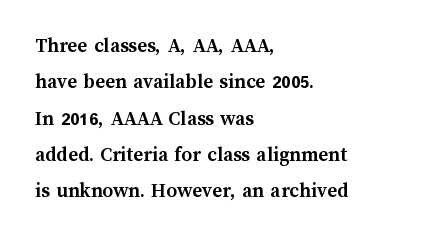
The letters sit at their default tracking, neither squeezed nor spread. Strong, thick strokes mark this as bold type. Plain, unruled lines of type. Typeset ragged right — the left edge is the straight one. Ascenders rise straight up at ninety degrees.
